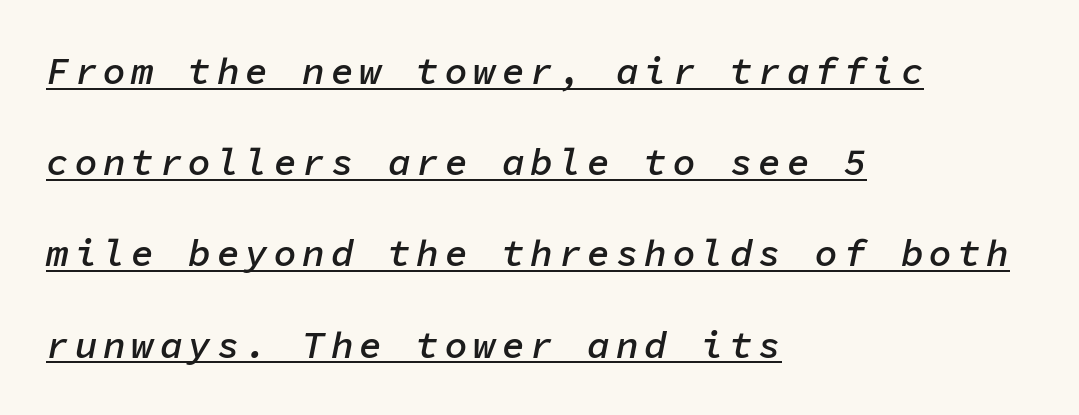
The image shows 38 px semibold type, italic (leaning right), monospaced; set left-aligned, loose line spacing (2.4x), underlined; low stroke contrast and a medium x-height.
